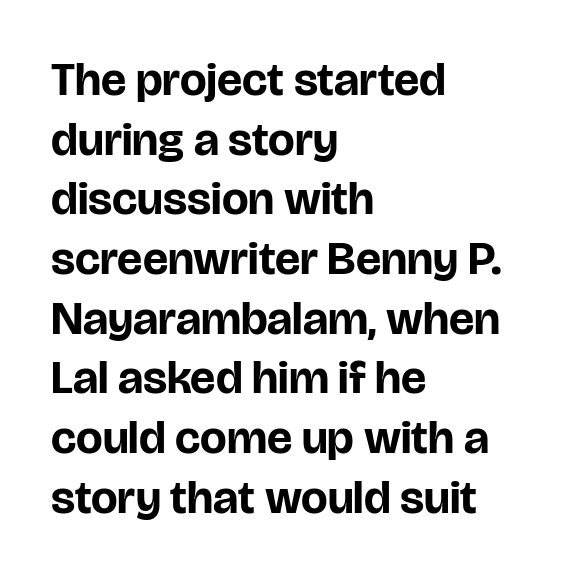
{"serif": "no", "italic": "no", "bold": "yes", "weight": "bold", "width": "normal", "stroke_contrast": "low", "x_height": "large", "monospaced": "no", "underline": "no", "align": "left", "line_spacing": "normal", "line_spacing_ratio": 1.27, "letter_spacing": "normal", "letter_spacing_em": 0.0, "glyph_px": 47}
